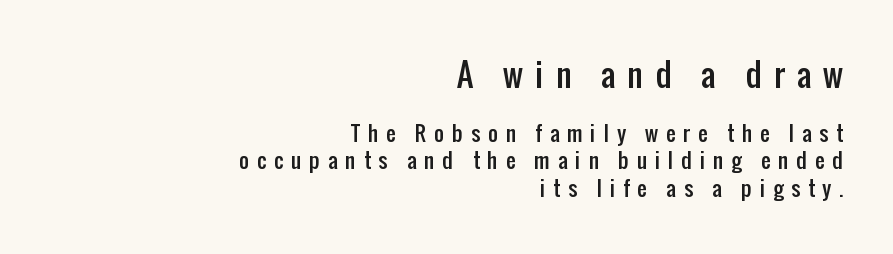
Characters remain perfectly vertical along every line. Nobody drew a line under any word here. You could only call the tracking loose — the letters float apart. Horizontal alignment here is rightward, an uncommon choice for prose.
